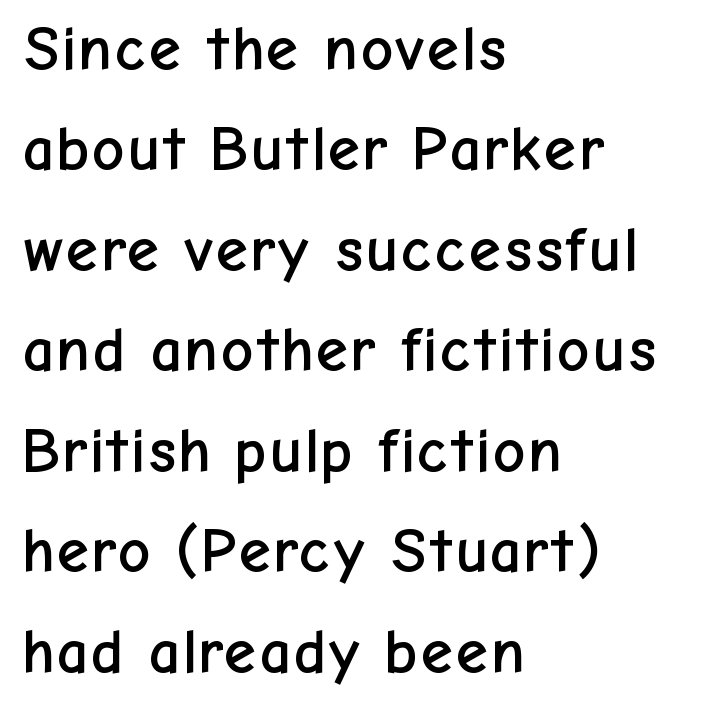
The image shows 64 px sans-serif type, upright; set left-aligned, normal line spacing (1.57x), normal letter spacing, not underlined; low stroke contrast and a medium x-height.
